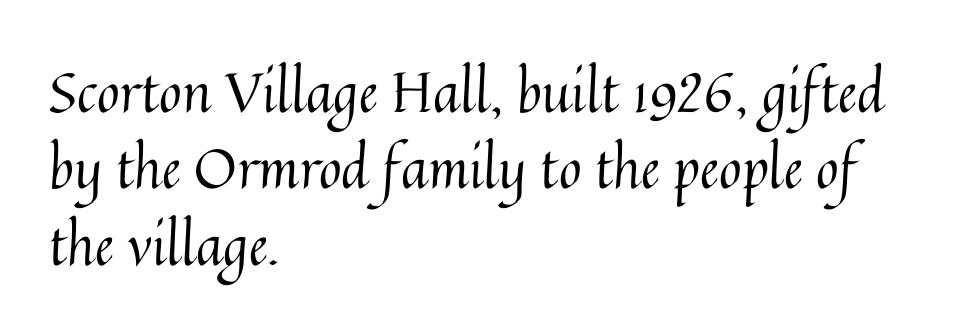
Q: Is the text bold? A: No.
Q: Is the text italic (slanted)? A: Yes.
Q: Is the text underlined? A: No.
Q: How is the paragraph aligned? A: Left-aligned.
Q: Is the spacing between letters normal or unusually wide? A: Normal.
Q: Is the spacing between lines tight, normal or loose? A: Normal.
Q: Width (condensed, normal, or wide)? A: Normal.
Q: Stroke contrast? A: Medium.
Q: x-height? A: Medium.
Q: Monospaced? A: No.
